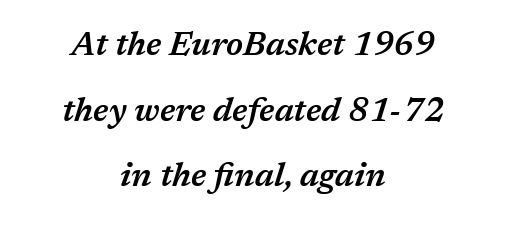
{"italic": "yes", "lean": "right", "slant_degrees": 17, "bold": "semi", "weight": "semibold", "width": "normal", "stroke_contrast": "medium", "x_height": "medium", "monospaced": "no", "underline": "no", "align": "center", "line_spacing": "loose", "line_spacing_ratio": 1.99, "letter_spacing": "normal", "letter_spacing_em": 0.0, "glyph_px": 33}
